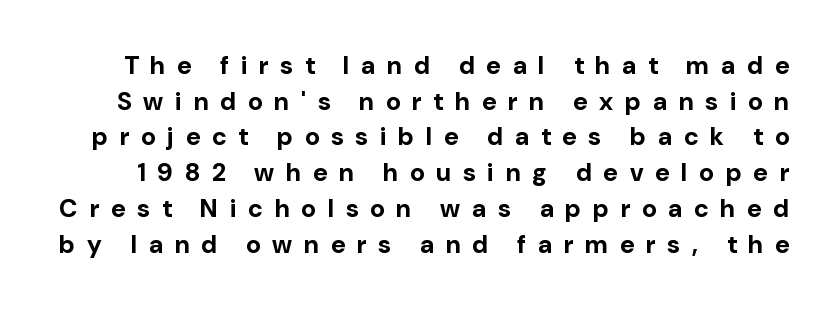
Q: Is the text bold? A: Yes.
Q: Is the text italic (slanted)? A: No, it is upright.
Q: Is the text underlined? A: No.
Q: Is the spacing between letters normal or unusually wide? A: Unusually wide.
Q: Is the spacing between lines tight, normal or loose? A: Normal.
